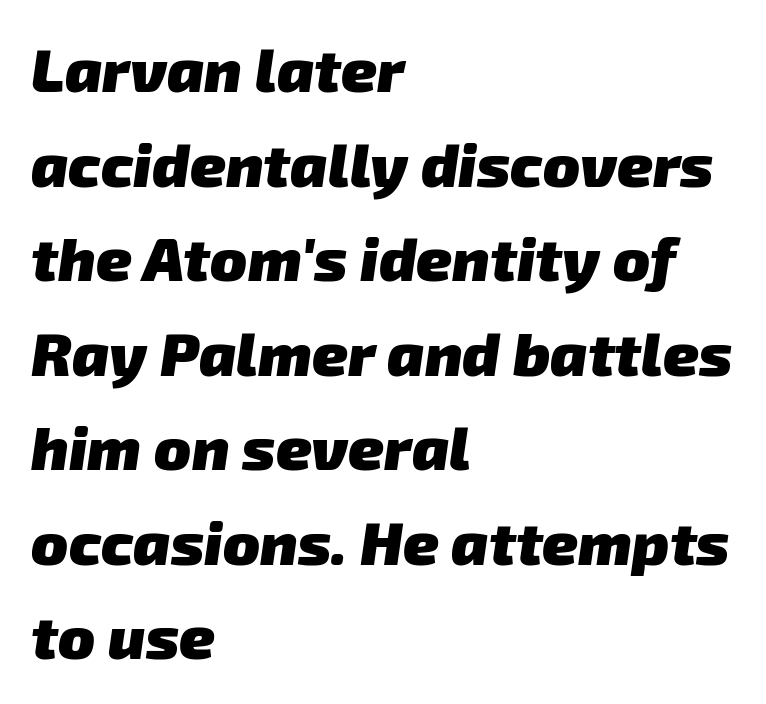
{"serif": "no", "bold": "yes", "weight": "heavy", "width": "normal", "stroke_contrast": "low", "x_height": "medium", "monospaced": "no", "underline": "no", "align": "left", "line_spacing": "normal", "line_spacing_ratio": 1.55, "letter_spacing": "normal", "letter_spacing_em": 0.0, "glyph_px": 61}
